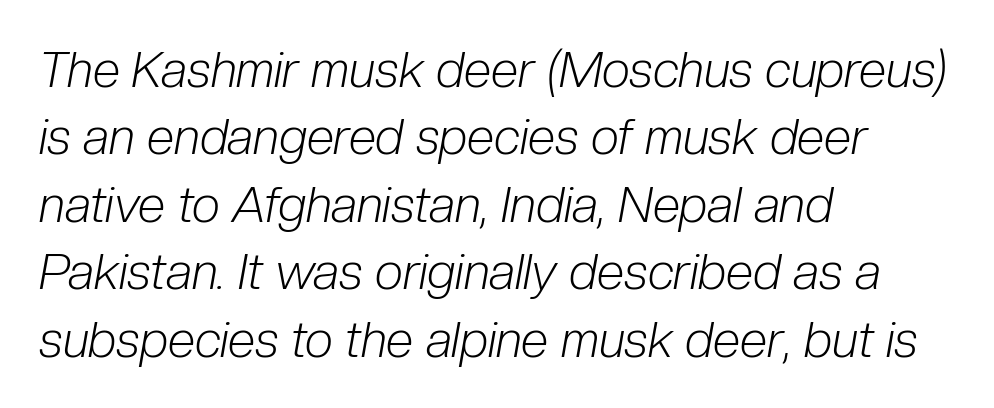
Q: Is the text bold? A: No.
Q: Is the text italic (slanted)? A: Yes, it leans right by about 10 degrees.
Q: Is the text underlined? A: No.
Q: How is the paragraph aligned? A: Left-aligned.
Q: Is the spacing between letters normal or unusually wide? A: Normal.
Q: Is the spacing between lines tight, normal or loose? A: Normal.
Q: Width (condensed, normal, or wide)? A: Condensed.
Q: Stroke contrast? A: Low.
Q: x-height? A: Medium.
Q: Monospaced? A: No.
